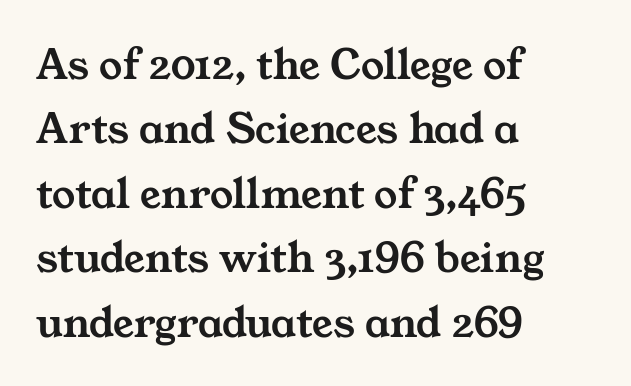
Q: Is the typeface a serif or a sans-serif typeface? A: Serif.
Q: Is the text underlined? A: No.
Q: How is the paragraph aligned? A: Left-aligned.
Q: Is the spacing between letters normal or unusually wide? A: Normal.
Q: Is the spacing between lines tight, normal or loose? A: Normal.
Q: Width (condensed, normal, or wide)? A: Wide.
Q: Stroke contrast? A: Medium.
Q: x-height? A: Medium.
Q: Monospaced? A: No.
